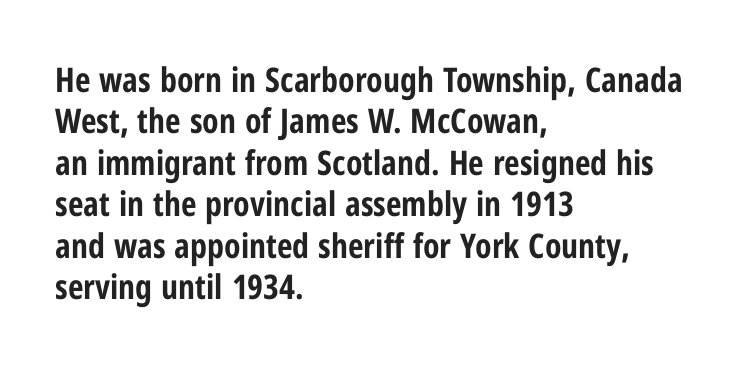
Q: Is the text bold? A: Yes.
Q: Is the text italic (slanted)? A: No, it is upright.
Q: Is the typeface a serif or a sans-serif typeface? A: Sans-serif.
Q: Is the text underlined? A: No.
Q: How is the paragraph aligned? A: Left-aligned.
Q: Is the spacing between letters normal or unusually wide? A: Normal.
Q: Width (condensed, normal, or wide)? A: Condensed.
Q: Stroke contrast? A: Low.
Q: x-height? A: Medium.
Q: Monospaced? A: No.
